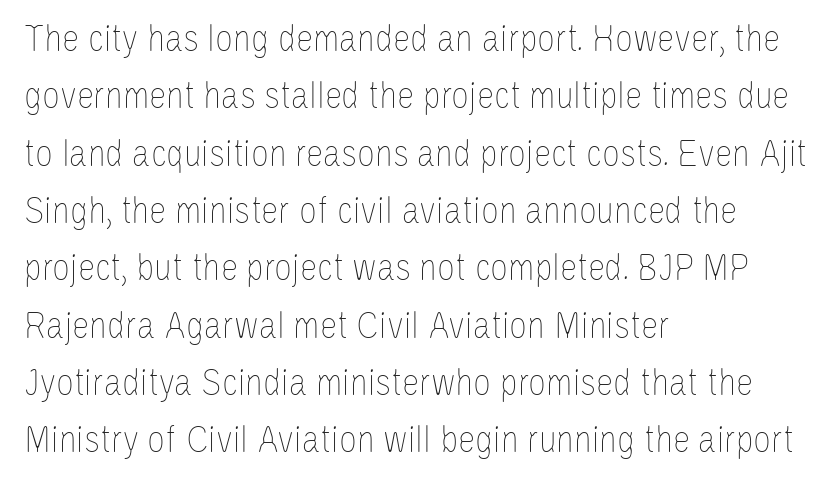
Has an underline been added? It has not. These lines stack with their left ends in a neat column. This sample keeps an unexceptional amount of space between lines. Spacing between characters is what you'd get straight out of the box.
